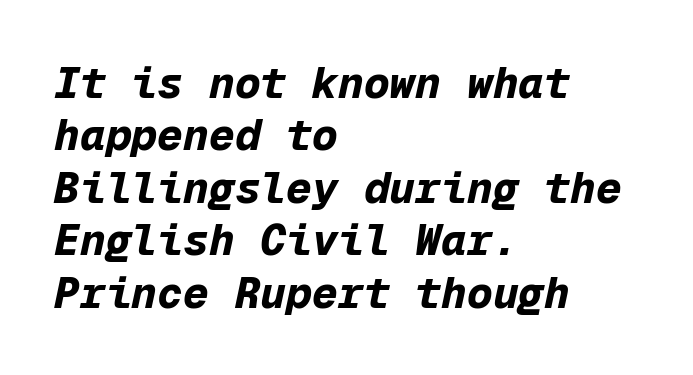
The image shows 43 px bold type, italic (leaning right), monospaced; set left-aligned, line spacing 1.22x, normal letter spacing, not underlined; low stroke contrast and a medium x-height.
